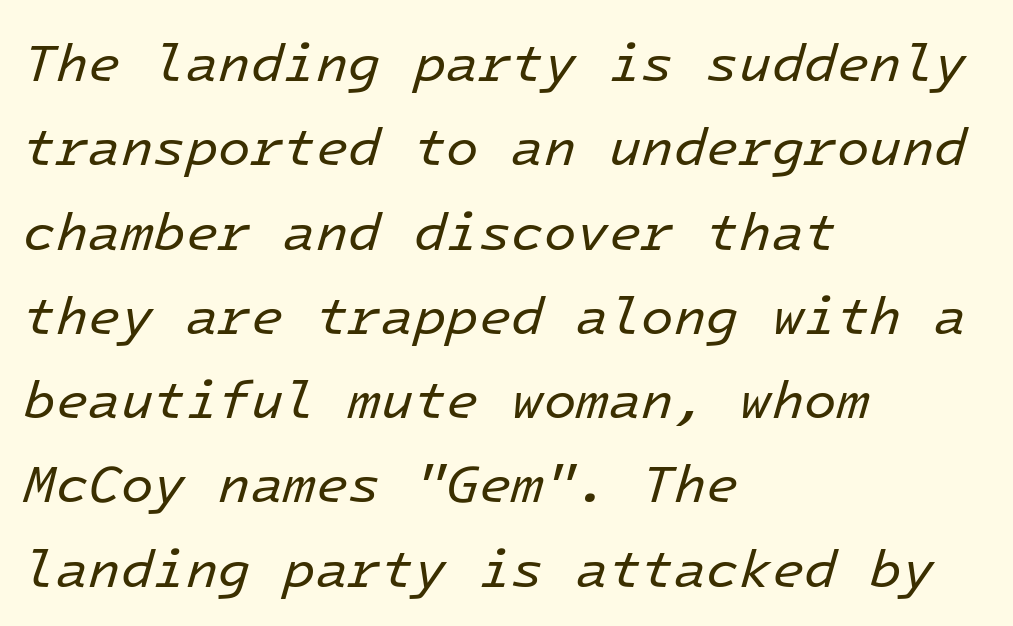
The image shows 53 px regular-weight type, italic (leaning right), monospaced; set left-aligned, normal line spacing (1.59x), normal letter spacing, not underlined; low stroke contrast and a medium x-height.
